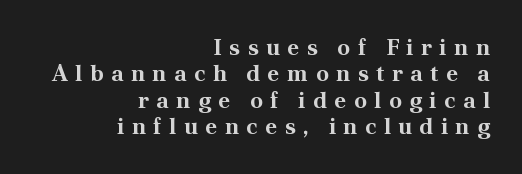
Honestly, the rows look squashed on top of each other. This rendering widens character spacing well past its baseline value. Reading down the block, your eye finds every line finishing at a fixed right position. Tall strokes in this sample are plumb rather than angled.
